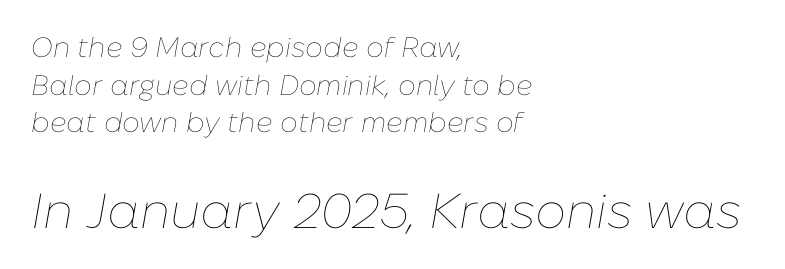
Q: Is the text bold? A: No.
Q: Is the text italic (slanted)? A: Yes, it leans right by about 10 degrees.
Q: Is the text underlined? A: No.
Q: How is the paragraph aligned? A: Left-aligned.
Q: Is the spacing between letters normal or unusually wide? A: Normal.
Q: Is the spacing between lines tight, normal or loose? A: Normal.
Q: Which block of text is set in a larger size, the first (top) or the second (bottom)? A: The second (bottom) one.
Q: Width (condensed, normal, or wide)? A: Normal.
Q: Stroke contrast? A: Low.
Q: x-height? A: Medium.
Q: Monospaced? A: No.
